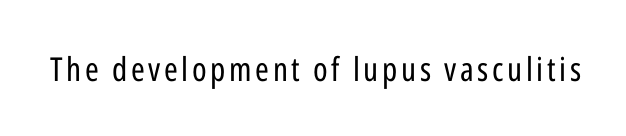
{"serif": "no", "italic": "no", "bold": "no", "weight": "regular", "width": "condensed", "stroke_contrast": "low", "x_height": "medium", "monospaced": "no", "underline": "no", "glyph_px": 33}
